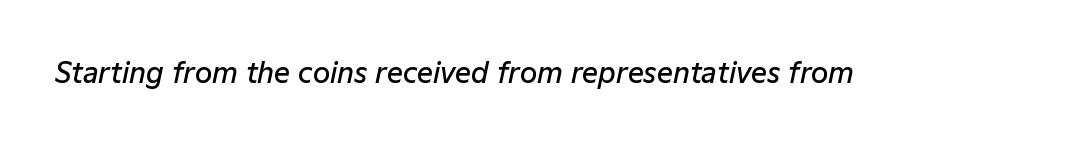
{"italic": "yes", "lean": "right", "slant_degrees": 12, "bold": "semi", "weight": "semibold", "width": "normal", "stroke_contrast": "low", "x_height": "medium", "monospaced": "no", "underline": "no", "letter_spacing": "normal", "letter_spacing_em": 0.0, "glyph_px": 28}
